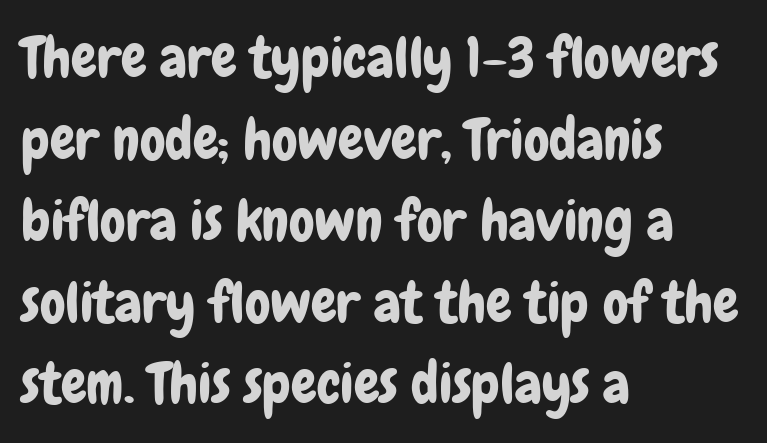
Q: Is the text italic (slanted)? A: No, it is upright.
Q: Is the typeface a serif or a sans-serif typeface? A: Sans-serif.
Q: Is the text underlined? A: No.
Q: How is the paragraph aligned? A: Left-aligned.
Q: Is the spacing between letters normal or unusually wide? A: Normal.
Q: Is the spacing between lines tight, normal or loose? A: Normal.
Q: Width (condensed, normal, or wide)? A: Condensed.
Q: Stroke contrast? A: Low.
Q: x-height? A: Medium.
Q: Monospaced? A: No.
